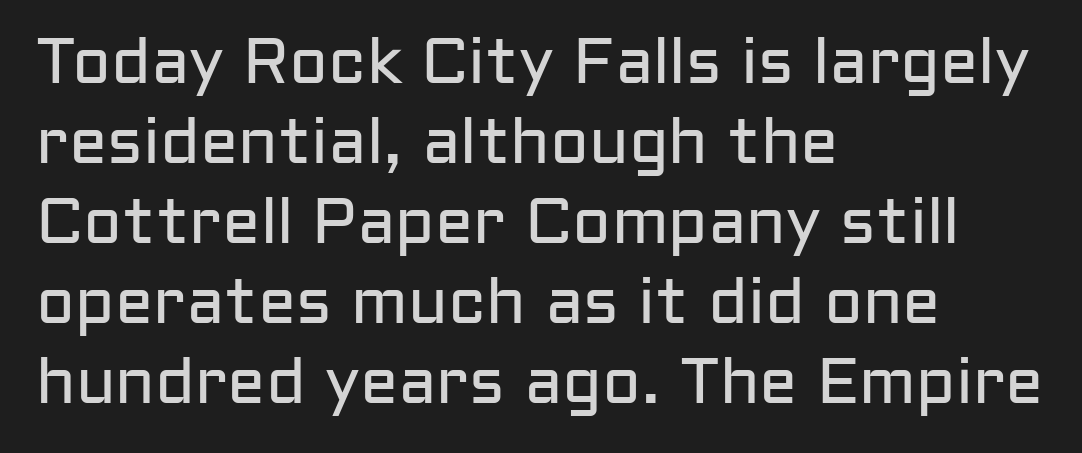
No heavy texture on the line: the type isn't bold. The string is rendered with underlining switched off. A typesetter would call this proportional, since set widths differ per character. The typeface chosen for these lines omits serifs. Ordinary non-slanted type is in use. Default kerning and tracking; the words read as compact shapes.
